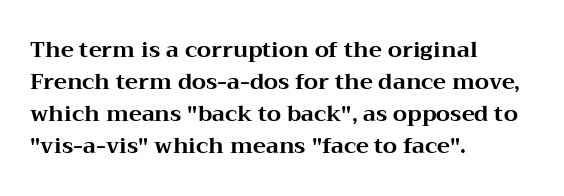
These lines were composed using upright roman letters. Bare-footed words on every line. The vertical gap from one line to the next is medium. Leftover space on each line is placed entirely after the last word. The line texture is even and compact thanks to regular tracking.
